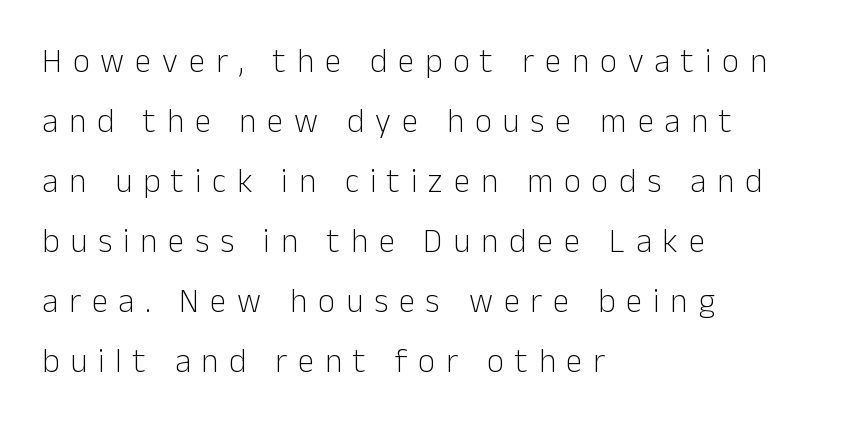
The image shows 33 px light sans-serif type, upright; set left-aligned, line spacing 1.82x, unusually wide letter spacing (+0.33 em), not underlined; low stroke contrast and a medium x-height.
